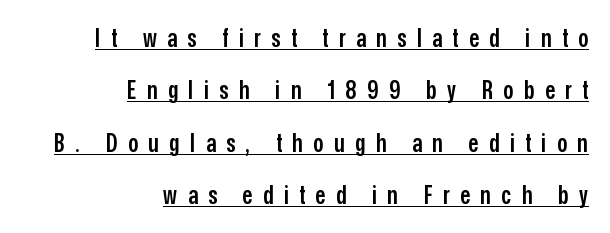
All the whitespace from short lines collects on the left. Compared with undecorated copy, this sample adds a rule below the words. In terms of posture, this sample is upright. What stands out about the letter spacing? Its width — letters are far apart. Line spacing here is loose. The passage shown is semibold, sitting just below true bold.
